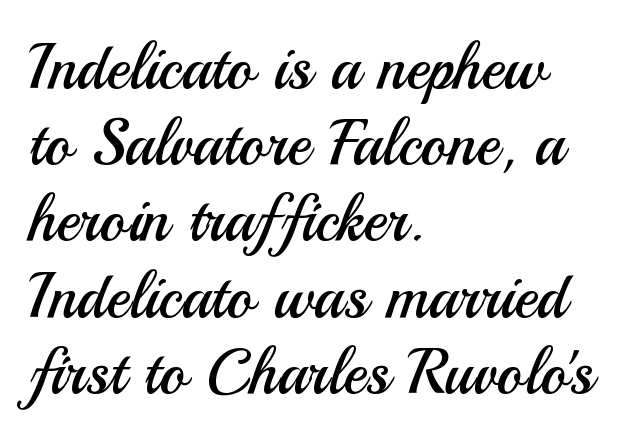
Q: Is the text bold? A: No.
Q: Is the text italic (slanted)? A: Yes.
Q: Is the typeface a serif or a sans-serif typeface? A: Sans-serif.
Q: Is the text underlined? A: No.
Q: How is the paragraph aligned? A: Left-aligned.
Q: Is the spacing between letters normal or unusually wide? A: Normal.
Q: Width (condensed, normal, or wide)? A: Normal.
Q: Stroke contrast? A: Medium.
Q: x-height? A: Small.
Q: Monospaced? A: No.
